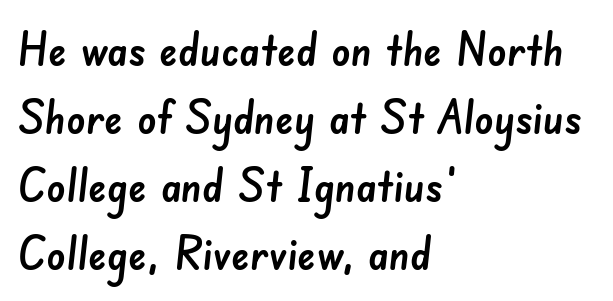
The image shows 47 px sans-serif type; set left-aligned, normal line spacing (1.45x), normal letter spacing, not underlined; low stroke contrast and a small x-height.
